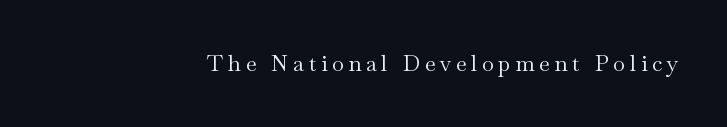
The image shows 22 px text type, upright; set right-aligned, unusually wide letter spacing (+0.21 em), not underlined.
